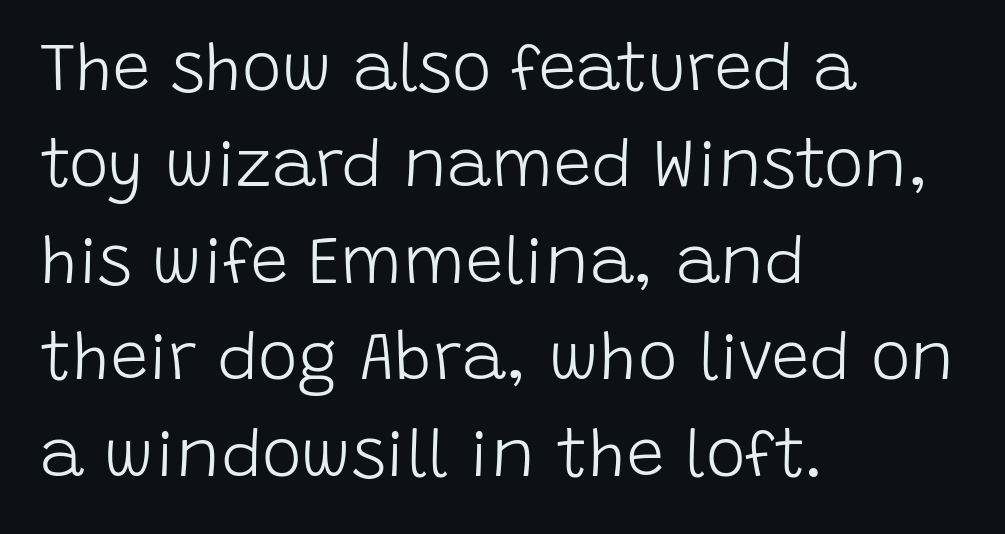
The passage is arranged the way most books set body copy — flush left. The rendering uses natural spacing where letterforms have individual widths. Underline: absent. Posture: upright roman. On a weight scale, this lands at 450 or below.
